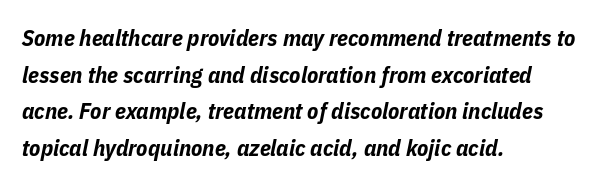
The compositor pushed each line to the left boundary. Standard letterfit; no display-style spreading of the glyphs. The glyphs look as if they've been sheared to an angle. Underline: absent. The lines sit at an ordinary, default distance from one another. Look at the stroke-to-counter ratio: heavy, a bold.
